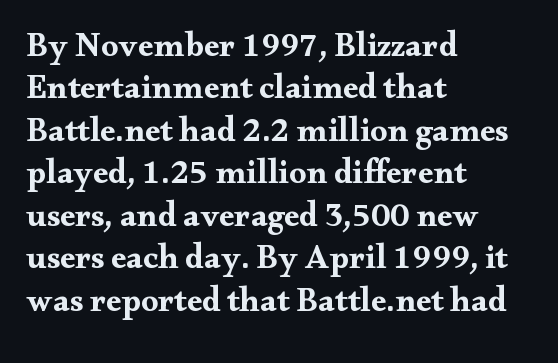
Regular leading. A roman cut, with each character standing at attention. The glyphs are unaccompanied by any horizontal stroke below them. The lines are quadded left.
